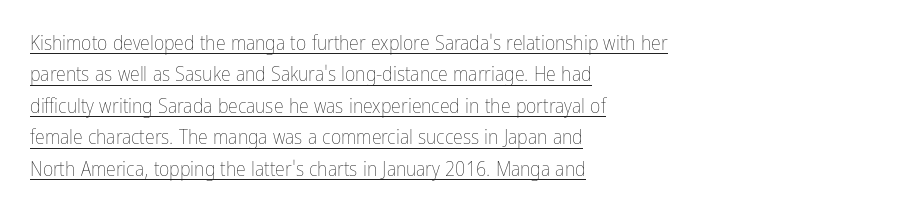
The image shows 20 px text type, upright; set left-aligned, normal line spacing (1.57x), normal letter spacing, underlined.
